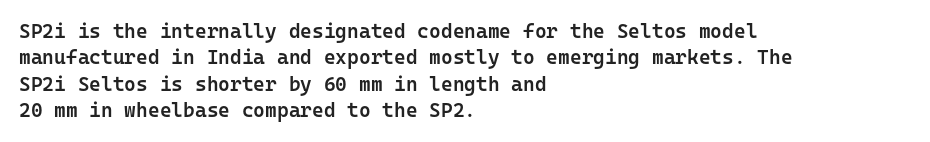
{"italic": "no", "bold": "semi", "underline": "no", "align": "left", "line_spacing": "normal", "line_spacing_ratio": 1.32, "letter_spacing": "normal", "letter_spacing_em": 0.0, "glyph_px": 20}
